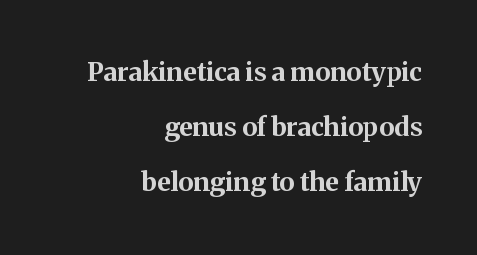
Q: Is the text bold? A: Yes.
Q: Is the text italic (slanted)? A: No, it is upright.
Q: Is the text underlined? A: No.
Q: How is the paragraph aligned? A: Right-aligned.
Q: Is the spacing between letters normal or unusually wide? A: Normal.
Q: Is the spacing between lines tight, normal or loose? A: Loose.
